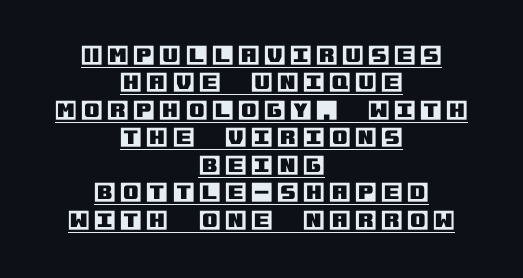
{"italic": "no", "underline": "yes", "align": "center", "line_spacing": "normal", "line_spacing_ratio": 1.25, "letter_spacing": "wide", "letter_spacing_em": 0.21, "glyph_px": 22}
